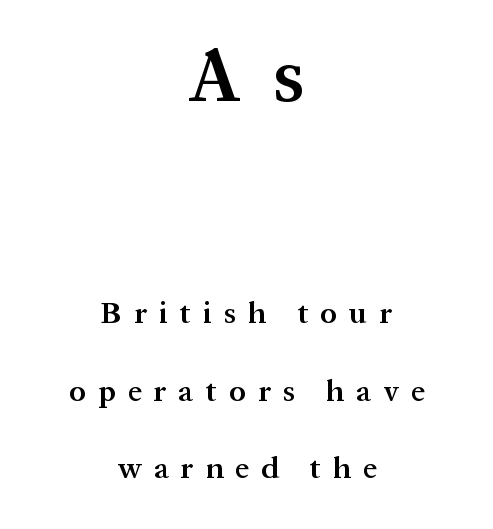
The image shows 78 px semibold serif type, upright; set centered, loose line spacing (2.5x), unusually wide letter spacing (+0.39 em), not underlined; the first (top) block is 2.52x larger; medium stroke contrast and a medium x-height.
